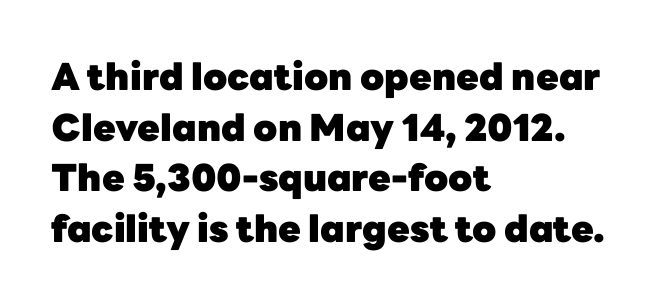
Q: Is the text bold? A: Yes.
Q: Is the text italic (slanted)? A: No, it is upright.
Q: Is the typeface a serif or a sans-serif typeface? A: Sans-serif.
Q: Is the text underlined? A: No.
Q: How is the paragraph aligned? A: Left-aligned.
Q: Is the spacing between letters normal or unusually wide? A: Normal.
Q: Is the spacing between lines tight, normal or loose? A: Normal.
Q: Width (condensed, normal, or wide)? A: Normal.
Q: Stroke contrast? A: Low.
Q: x-height? A: Medium.
Q: Monospaced? A: No.
